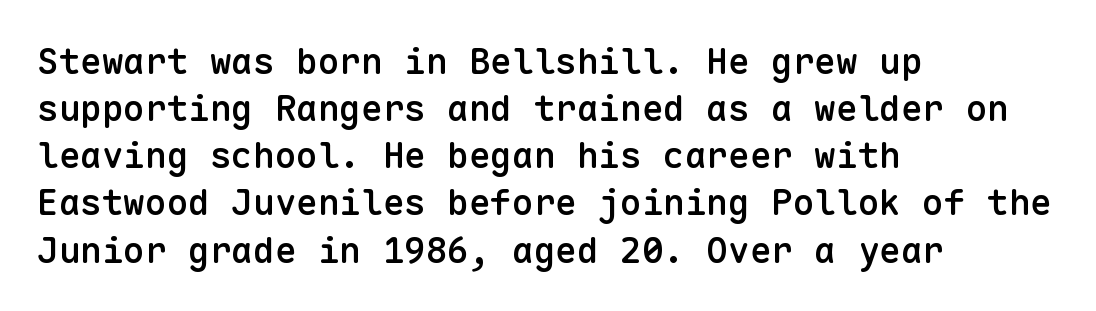
The image shows 36 px semibold sans-serif type, upright, monospaced; set left-aligned, normal line spacing (1.31x), normal letter spacing, not underlined; low stroke contrast and a medium x-height.
